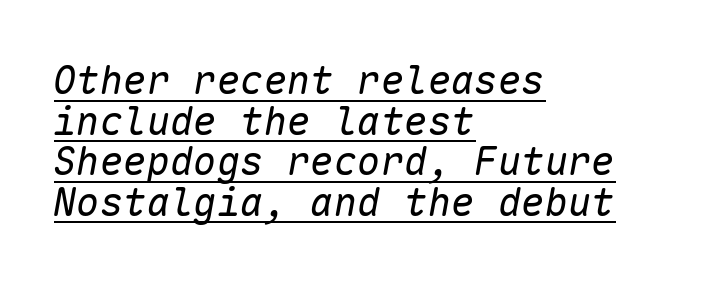
The image shows 39 px regular-weight type, italic (leaning right), monospaced; set left-aligned, tight line spacing (1.04x), normal letter spacing, underlined; low stroke contrast and a medium x-height.
